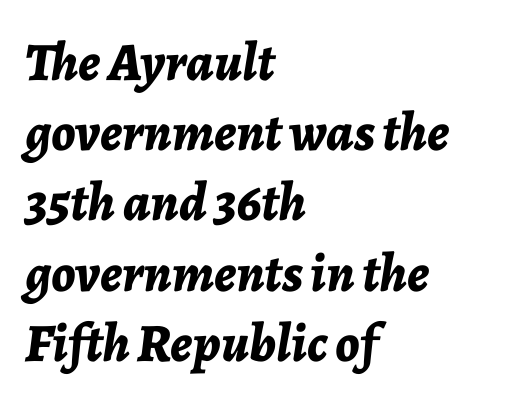
{"italic": "yes", "lean": "right", "slant_degrees": 7, "bold": "yes", "weight": "bold", "width": "normal", "stroke_contrast": "low", "x_height": "medium", "monospaced": "no", "underline": "no", "align": "left", "line_spacing": "normal", "line_spacing_ratio": 1.3, "letter_spacing": "normal", "letter_spacing_em": 0.0, "glyph_px": 54}
